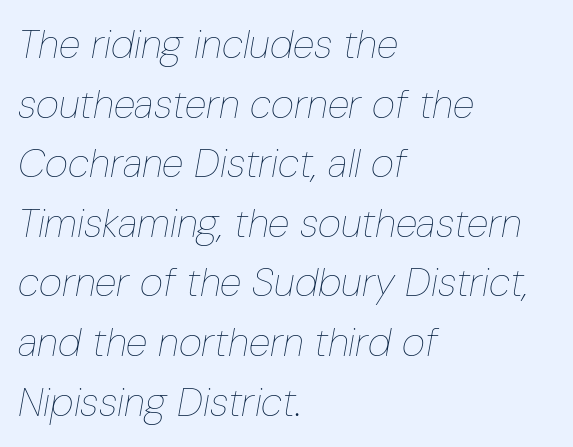
{"italic": "yes", "lean": "right", "slant_degrees": 10, "bold": "no", "weight": "thin", "width": "condensed", "stroke_contrast": "low", "x_height": "medium", "monospaced": "no", "underline": "no", "align": "left", "line_spacing": "normal", "line_spacing_ratio": 1.49, "letter_spacing": "normal", "letter_spacing_em": 0.0, "glyph_px": 40}
